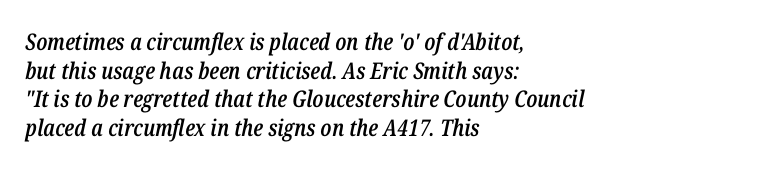
{"italic": "yes", "lean": "right", "slant_degrees": 12, "bold": "semi", "underline": "no", "align": "left", "line_spacing": "normal", "line_spacing_ratio": 1.25, "letter_spacing": "normal", "letter_spacing_em": 0.0, "glyph_px": 23}
